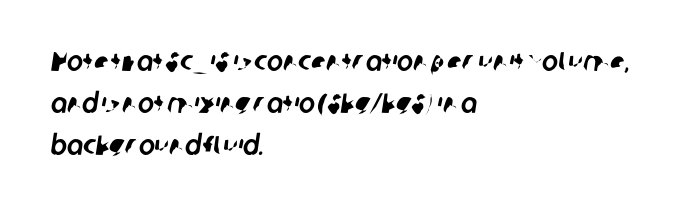
Q: Is the text underlined? A: No.
Q: How is the paragraph aligned? A: Left-aligned.
Q: Is the spacing between letters normal or unusually wide? A: Normal.
Q: Is the spacing between lines tight, normal or loose? A: Normal.
